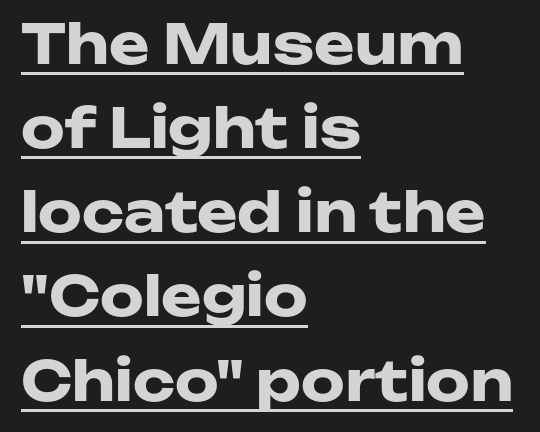
Q: Is the text bold? A: Yes.
Q: Is the text italic (slanted)? A: No, it is upright.
Q: Is the typeface a serif or a sans-serif typeface? A: Sans-serif.
Q: Is the text underlined? A: Yes.
Q: How is the paragraph aligned? A: Left-aligned.
Q: Is the spacing between letters normal or unusually wide? A: Normal.
Q: Is the spacing between lines tight, normal or loose? A: Normal.
Q: Width (condensed, normal, or wide)? A: Wide.
Q: Stroke contrast? A: Low.
Q: x-height? A: Medium.
Q: Monospaced? A: No.
